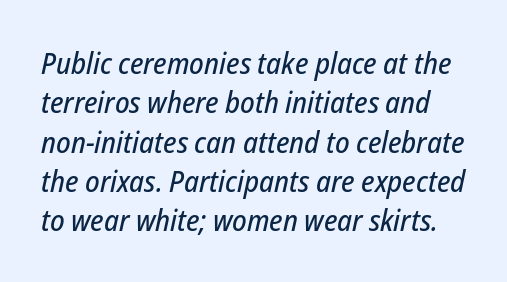
Q: Is the text italic (slanted)? A: Yes, it leans right by about 12 degrees.
Q: Is the text underlined? A: No.
Q: Is the spacing between letters normal or unusually wide? A: Normal.
Q: Is the spacing between lines tight, normal or loose? A: Normal.
Q: Width (condensed, normal, or wide)? A: Condensed.
Q: Stroke contrast? A: Low.
Q: x-height? A: Medium.
Q: Monospaced? A: No.
